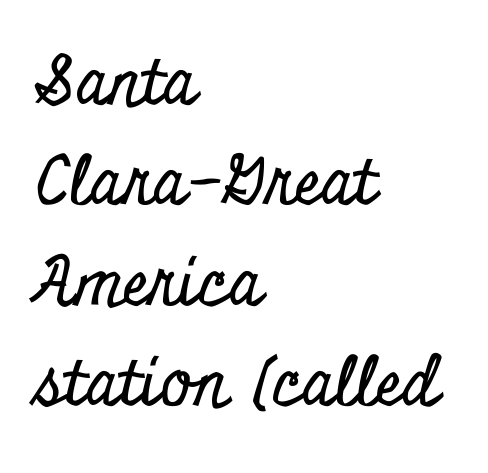
The paragraph shown leans on its left margin. The letters sit at their default tracking, neither squeezed nor spread. Regarding serifs, this sample has them. Varying glyph widths throughout — classic text-font behaviour. Normally led — the rows are evenly, conventionally spaced. Just letters on the line, the space beneath them empty.
